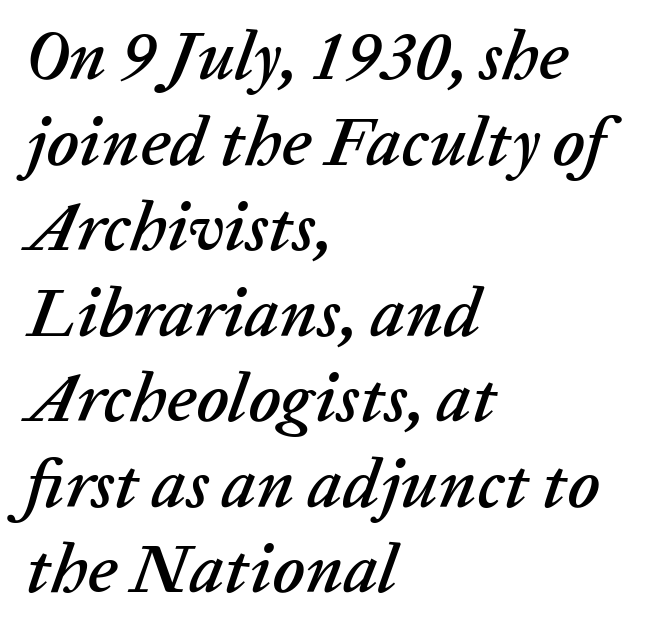
The face used here is proportionally spaced, like ordinary book or web type. Tall strokes in this sample are angled rather than plumb. The lines in this sample share a left origin and differ only in where they stop. Glance below the letters and you will spot only blank space. How are the letters spaced? Ordinarily, with no added tracking.
